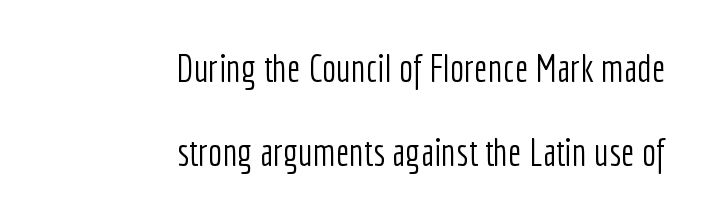
Varying glyph widths throughout — classic text-font behaviour. Posture: upright roman. Is the letter spacing exaggerated? No — it looks like the ordinary default. Bold? No — there's no thickening of the strokes. Glance below the letters and you will spot only blank space.
